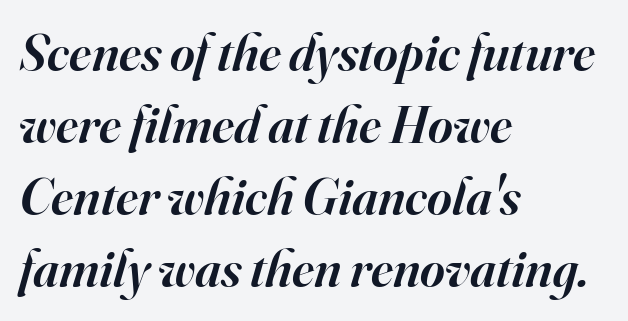
The image shows 53 px semibold serif type, italic (leaning right); set left-aligned, normal line spacing (1.36x), normal letter spacing, not underlined; high stroke contrast and a small x-height.
